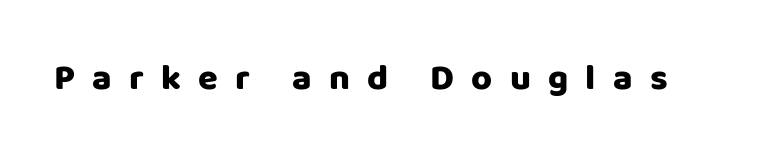
Q: Is the text italic (slanted)? A: No, it is upright.
Q: Is the typeface a serif or a sans-serif typeface? A: Sans-serif.
Q: Is the text underlined? A: No.
Q: Is the spacing between letters normal or unusually wide? A: Unusually wide.
Q: Width (condensed, normal, or wide)? A: Normal.
Q: Stroke contrast? A: Low.
Q: x-height? A: Large.
Q: Monospaced? A: No.
